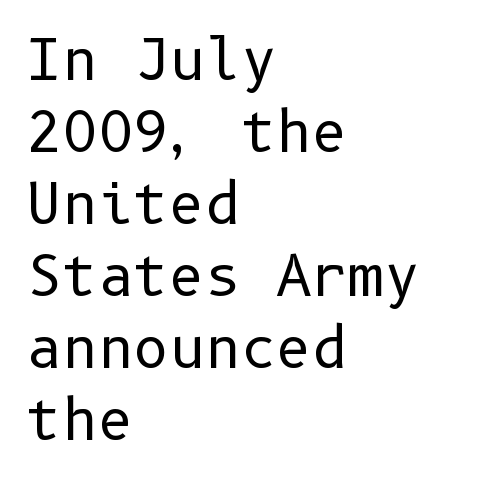
Check under the words: just untouched page. Grotesque or geometric, the face here clearly has no serifs. A student would call this left alignment; a typographer would say flush left, rag right. Style check: upright. The tracking reads as untouched default to a designer's eye.
